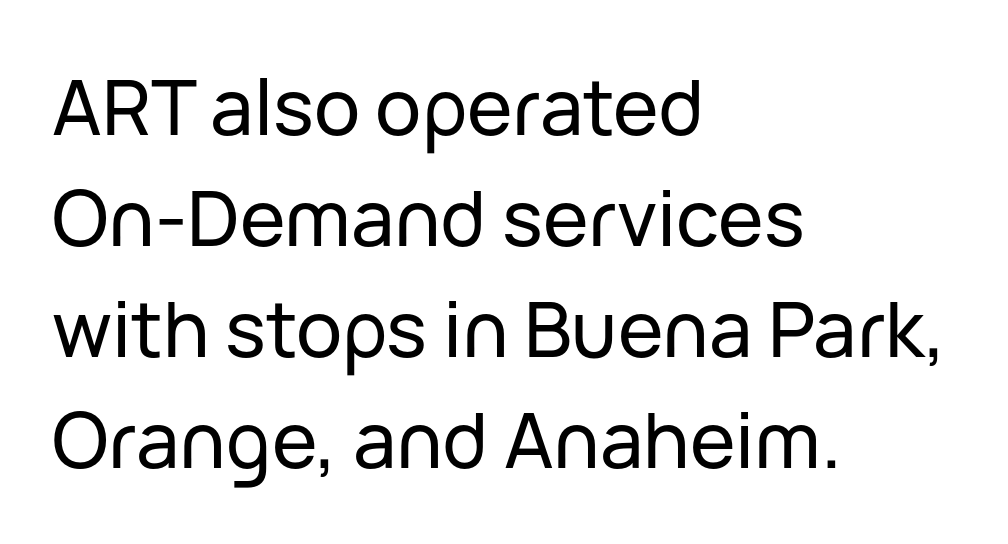
Q: Is the text italic (slanted)? A: No, it is upright.
Q: Is the typeface a serif or a sans-serif typeface? A: Sans-serif.
Q: Is the text underlined? A: No.
Q: How is the paragraph aligned? A: Left-aligned.
Q: Is the spacing between letters normal or unusually wide? A: Normal.
Q: Is the spacing between lines tight, normal or loose? A: Normal.
Q: Width (condensed, normal, or wide)? A: Normal.
Q: Stroke contrast? A: Low.
Q: x-height? A: Medium.
Q: Monospaced? A: No.
